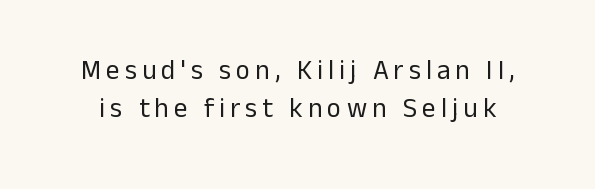
{"italic": "no", "bold": "no", "underline": "no", "line_spacing": "normal", "line_spacing_ratio": 1.42, "glyph_px": 27}
